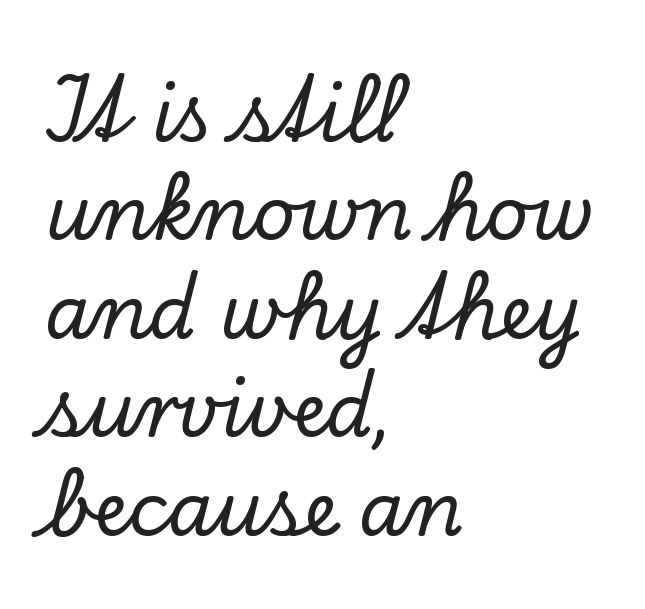
The image shows 74 px serif type; set left-aligned, normal line spacing (1.33x), normal letter spacing, not underlined; low stroke contrast and a small x-height.
